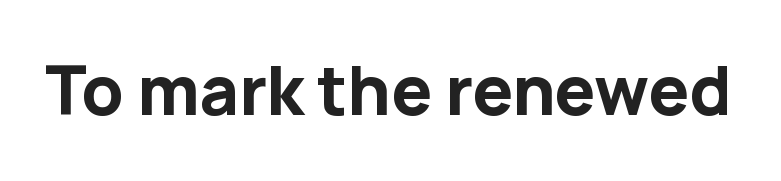
The image shows 65 px bold sans-serif type, upright; set normal letter spacing, not underlined; low stroke contrast and a medium x-height.
